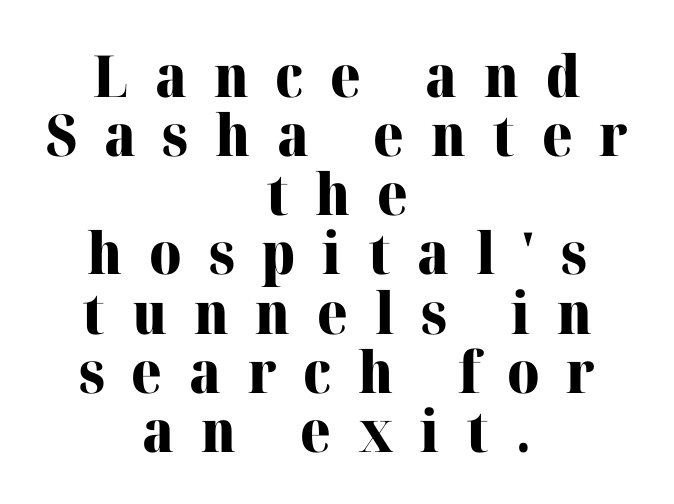
The image shows 58 px heavy serif type, upright; set centered, tight line spacing (1.02x), unusually wide letter spacing (+0.46 em), not underlined; high stroke contrast and a medium x-height.
